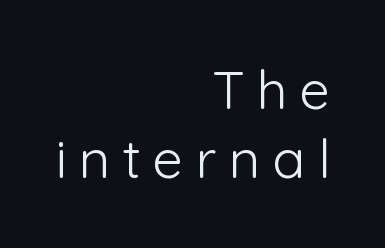
Q: Is the text bold? A: No.
Q: Is the text italic (slanted)? A: No, it is upright.
Q: Is the typeface a serif or a sans-serif typeface? A: Sans-serif.
Q: Is the text underlined? A: No.
Q: How is the paragraph aligned? A: Right-aligned.
Q: Is the spacing between letters normal or unusually wide? A: Unusually wide.
Q: Is the spacing between lines tight, normal or loose? A: Normal.
Q: Width (condensed, normal, or wide)? A: Normal.
Q: Stroke contrast? A: Low.
Q: x-height? A: Medium.
Q: Monospaced? A: No.
